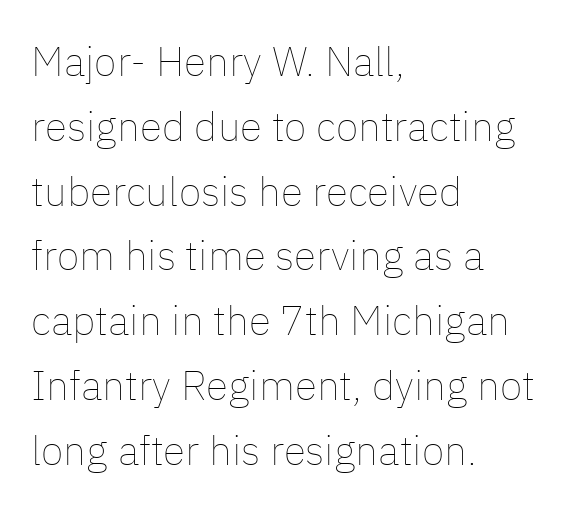
{"italic": "no", "bold": "no", "weight": "thin", "width": "normal", "stroke_contrast": "low", "x_height": "medium", "monospaced": "no", "underline": "no", "align": "left", "line_spacing": "normal", "line_spacing_ratio": 1.58, "letter_spacing": "normal", "letter_spacing_em": 0.0, "glyph_px": 41}
